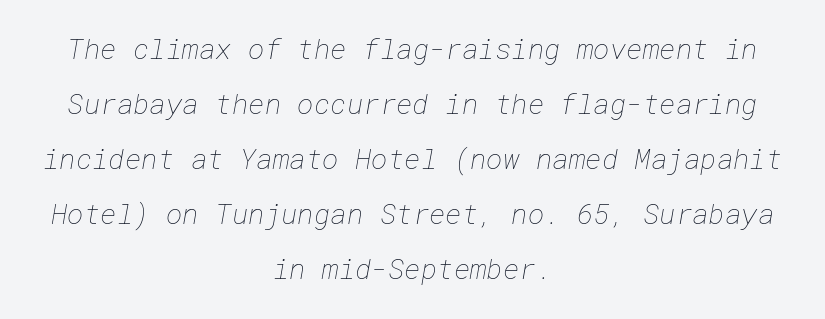
{"bold": "no", "weight": "thin", "width": "normal", "stroke_contrast": "low", "x_height": "medium", "underline": "no", "align": "center", "line_spacing": "loose", "line_spacing_ratio": 1.96, "letter_spacing": "normal", "letter_spacing_em": 0.0, "glyph_px": 28}
